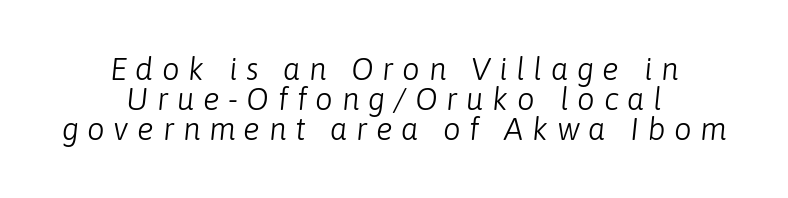
{"italic": "yes", "lean": "right", "slant_degrees": 6, "bold": "no", "weight": "light", "width": "normal", "stroke_contrast": "low", "x_height": "medium", "monospaced": "no", "underline": "no", "align": "center", "line_spacing": "tight", "line_spacing_ratio": 0.96, "letter_spacing": "wide", "letter_spacing_em": 0.28, "glyph_px": 31}
